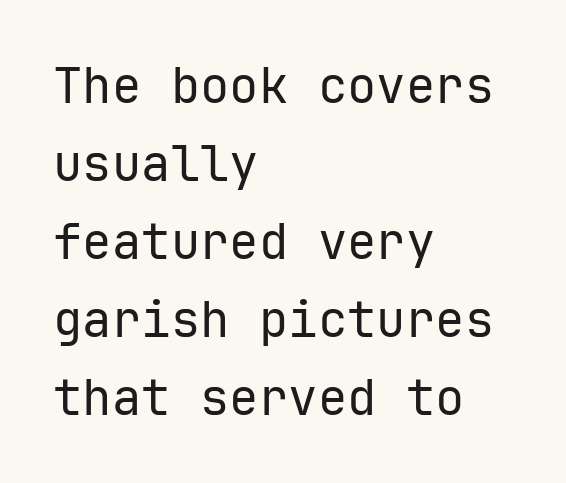
Q: Is the text bold? A: No.
Q: Is the text italic (slanted)? A: No, it is upright.
Q: Is the typeface a serif or a sans-serif typeface? A: Sans-serif.
Q: Is the text underlined? A: No.
Q: How is the paragraph aligned? A: Left-aligned.
Q: Is the spacing between letters normal or unusually wide? A: Normal.
Q: Is the spacing between lines tight, normal or loose? A: Normal.
Q: Width (condensed, normal, or wide)? A: Normal.
Q: Stroke contrast? A: Low.
Q: x-height? A: Medium.
Q: Monospaced? A: Yes.
